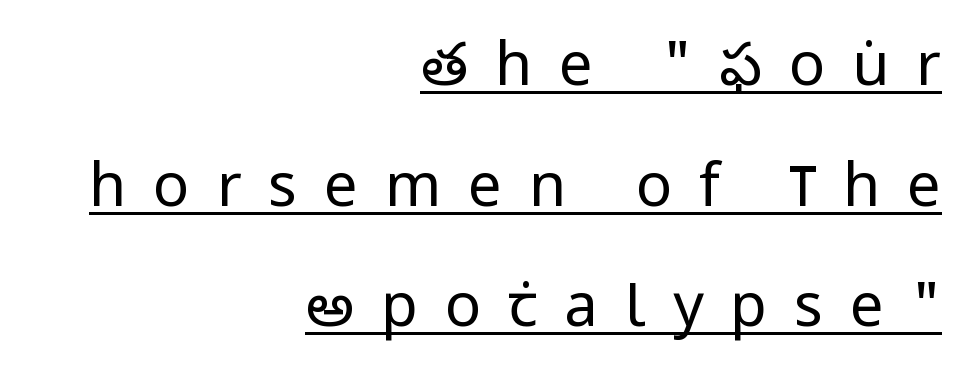
The lettering is marked with a stroke running underneath it. The line-height multiplier appears high, well above default. Heft: none added — not bold. Teacher's note: observe the even right margin — that is flush-right alignment. These lines have a slow, spaced-out rhythm from letter to letter.
